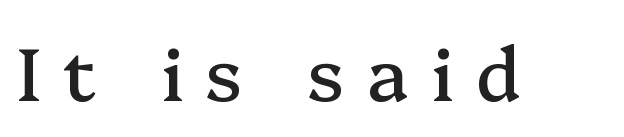
The image shows 74 px serif type, upright; set unusually wide letter spacing (+0.3 em), not underlined; medium stroke contrast and a medium x-height.
